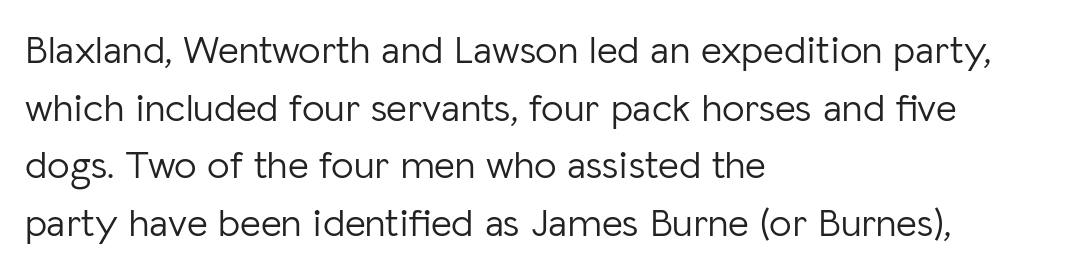
{"serif": "no", "italic": "no", "bold": "no", "weight": "light", "width": "normal", "stroke_contrast": "low", "x_height": "medium", "monospaced": "no", "underline": "no", "align": "left", "line_spacing": "normal", "line_spacing_ratio": 1.44, "letter_spacing": "normal", "letter_spacing_em": 0.0, "glyph_px": 40}
